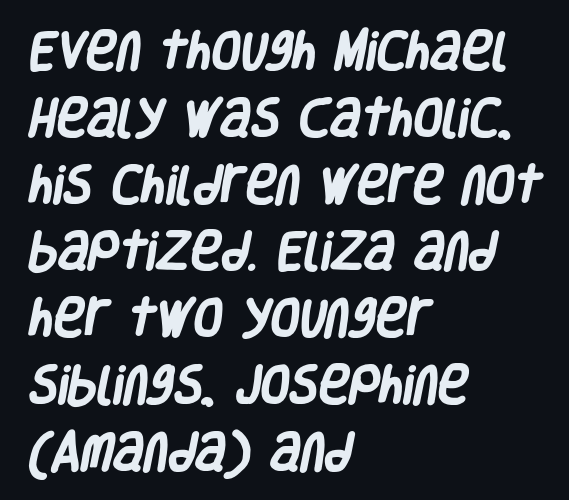
{"serif": "no", "bold": "yes", "weight": "heavy", "width": "condensed", "stroke_contrast": "low", "x_height": "large", "monospaced": "no", "underline": "no", "align": "left", "line_spacing": "normal", "line_spacing_ratio": 1.59, "letter_spacing": "normal", "letter_spacing_em": 0.0, "glyph_px": 42}
